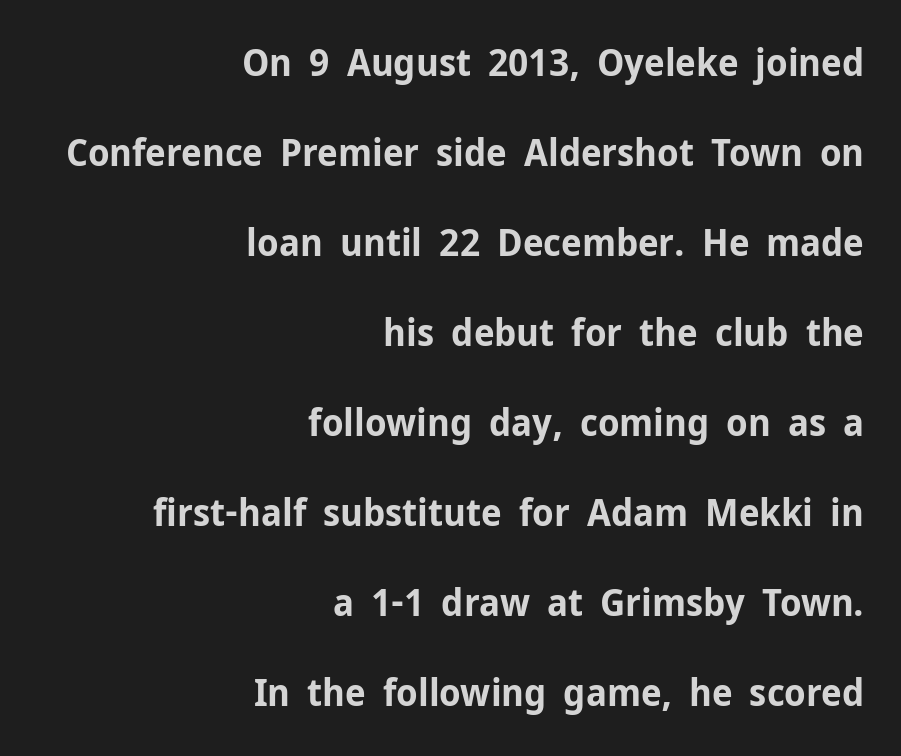
Q: Is the text bold? A: Yes.
Q: Is the text italic (slanted)? A: No, it is upright.
Q: Is the typeface a serif or a sans-serif typeface? A: Sans-serif.
Q: Is the text underlined? A: No.
Q: How is the paragraph aligned? A: Right-aligned.
Q: Is the spacing between letters normal or unusually wide? A: Normal.
Q: Is the spacing between lines tight, normal or loose? A: Loose.
Q: Width (condensed, normal, or wide)? A: Normal.
Q: Stroke contrast? A: Low.
Q: x-height? A: Medium.
Q: Monospaced? A: No.
